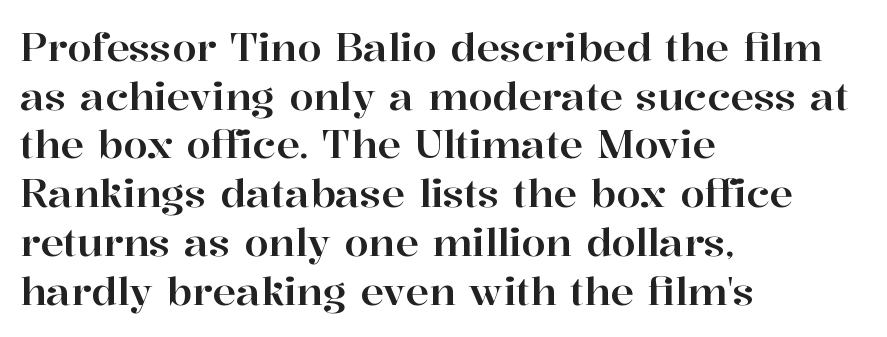
Q: Is the text italic (slanted)? A: No, it is upright.
Q: Is the typeface a serif or a sans-serif typeface? A: Serif.
Q: Is the text underlined? A: No.
Q: How is the paragraph aligned? A: Left-aligned.
Q: Is the spacing between letters normal or unusually wide? A: Normal.
Q: Is the spacing between lines tight, normal or loose? A: Normal.
Q: Width (condensed, normal, or wide)? A: Normal.
Q: Stroke contrast? A: High.
Q: x-height? A: Medium.
Q: Monospaced? A: No.
